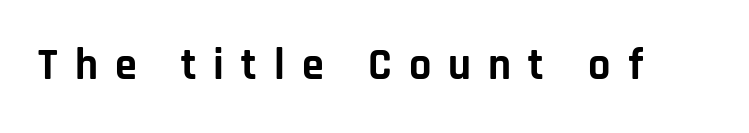
Q: Is the text bold? A: Yes.
Q: Is the text italic (slanted)? A: No, it is upright.
Q: Is the typeface a serif or a sans-serif typeface? A: Sans-serif.
Q: Is the text underlined? A: No.
Q: Is the spacing between letters normal or unusually wide? A: Unusually wide.
Q: Width (condensed, normal, or wide)? A: Normal.
Q: Stroke contrast? A: Low.
Q: x-height? A: Large.
Q: Monospaced? A: No.
